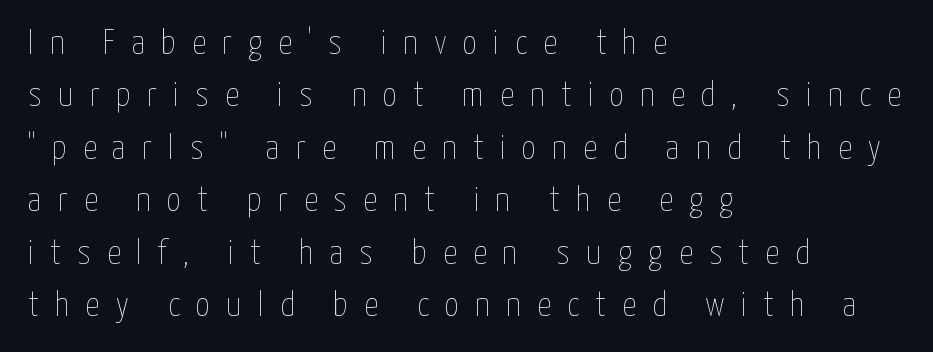
Tall strokes in this sample are plumb rather than angled. In terms of letterspacing, this is a distinctly airy, spread setting. The lines in this sample share a left origin and differ only in where they stop. Clear beneath every line of the passage. These lines sit exactly where default settings would place them. Caption: face not bold, strokes unweighted.
